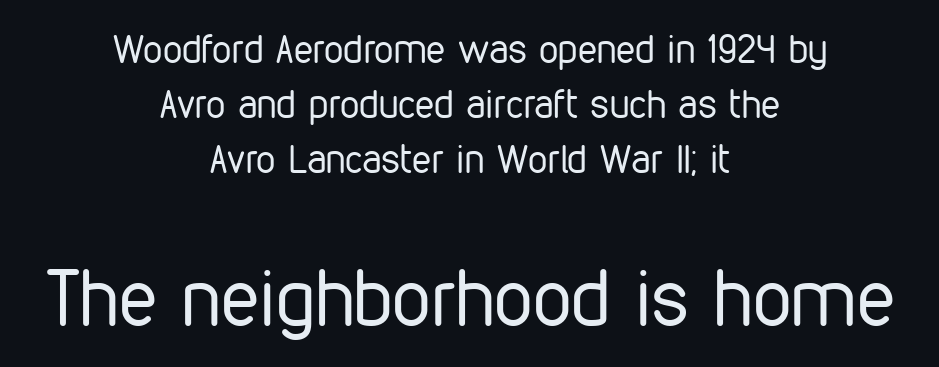
{"serif": "no", "italic": "no", "bold": "no", "weight": "regular", "width": "condensed", "stroke_contrast": "low", "x_height": "medium", "monospaced": "no", "underline": "no", "align": "center", "line_spacing": "normal", "line_spacing_ratio": 1.41, "letter_spacing": "normal", "letter_spacing_em": 0.0, "larger_block": "second", "size_ratio": 2.0, "glyph_px": 78}
